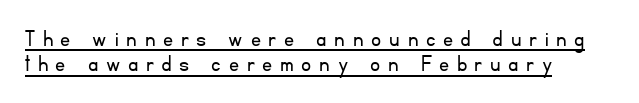
The image shows 25 px text type, upright; set left-aligned, tight line spacing (1.02x), unusually wide letter spacing (+0.31 em), underlined.
